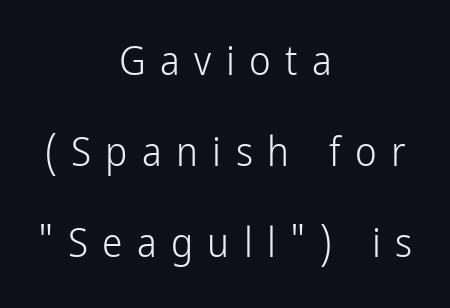
Q: Is the text bold? A: No.
Q: Is the text italic (slanted)? A: No, it is upright.
Q: Is the typeface a serif or a sans-serif typeface? A: Sans-serif.
Q: Is the text underlined? A: No.
Q: How is the paragraph aligned? A: Centered.
Q: Is the spacing between letters normal or unusually wide? A: Unusually wide.
Q: Is the spacing between lines tight, normal or loose? A: Loose.
Q: Width (condensed, normal, or wide)? A: Condensed.
Q: Stroke contrast? A: Low.
Q: x-height? A: Medium.
Q: Monospaced? A: No.
